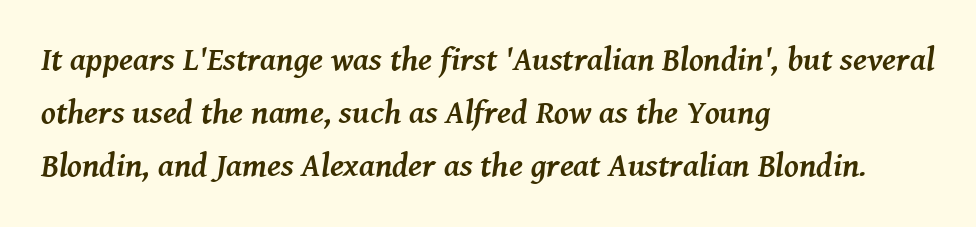
Q: Is the text bold? A: Yes.
Q: Is the text italic (slanted)? A: Yes, it leans right by about 8 degrees.
Q: Is the typeface a serif or a sans-serif typeface? A: Serif.
Q: Is the text underlined? A: No.
Q: How is the paragraph aligned? A: Left-aligned.
Q: Is the spacing between letters normal or unusually wide? A: Normal.
Q: Is the spacing between lines tight, normal or loose? A: Normal.
Q: Width (condensed, normal, or wide)? A: Normal.
Q: Stroke contrast? A: Medium.
Q: x-height? A: Medium.
Q: Monospaced? A: No.
